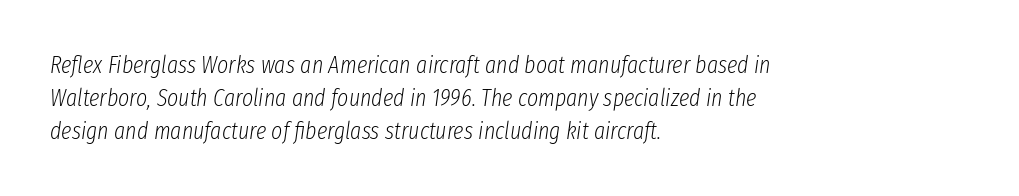
Q: Is the text bold? A: No.
Q: Is the text italic (slanted)? A: Yes, it leans right by about 8 degrees.
Q: Is the text underlined? A: No.
Q: How is the paragraph aligned? A: Left-aligned.
Q: Is the spacing between letters normal or unusually wide? A: Normal.
Q: Is the spacing between lines tight, normal or loose? A: Normal.
